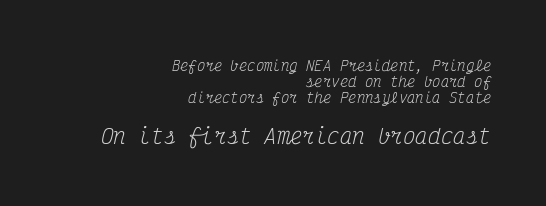
{"italic": "yes", "lean": "right", "slant_degrees": 12, "bold": "no", "underline": "no", "align": "right", "line_spacing": "tight", "line_spacing_ratio": 1.15, "letter_spacing": "normal", "letter_spacing_em": 0.0, "larger_block": "second", "size_ratio": 1.5, "glyph_px": 21}
